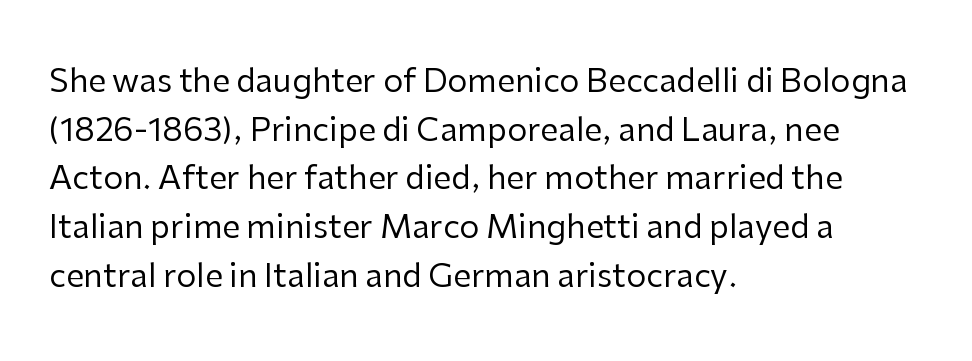
Q: Is the text bold? A: No.
Q: Is the text italic (slanted)? A: No, it is upright.
Q: Is the typeface a serif or a sans-serif typeface? A: Sans-serif.
Q: Is the text underlined? A: No.
Q: How is the paragraph aligned? A: Left-aligned.
Q: Is the spacing between letters normal or unusually wide? A: Normal.
Q: Is the spacing between lines tight, normal or loose? A: Normal.
Q: Width (condensed, normal, or wide)? A: Normal.
Q: Stroke contrast? A: Low.
Q: x-height? A: Medium.
Q: Monospaced? A: No.
